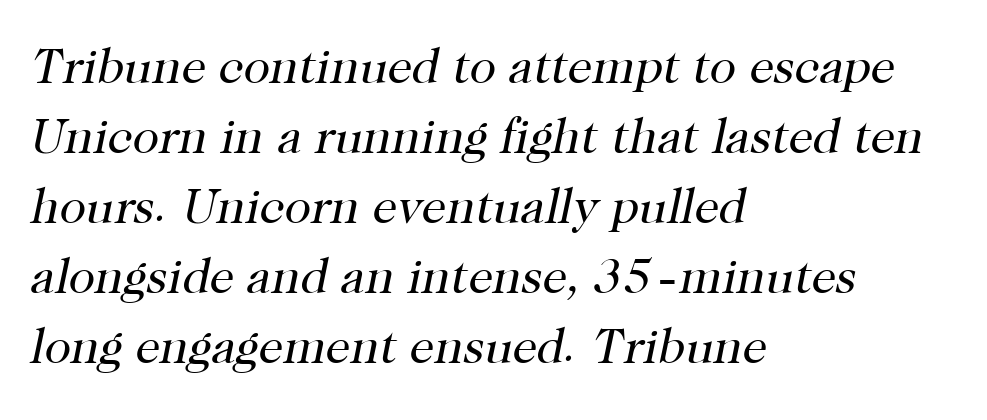
{"serif": "yes", "italic": "yes", "lean": "right", "slant_degrees": 12, "bold": "no", "weight": "regular", "width": "normal", "stroke_contrast": "high", "x_height": "medium", "monospaced": "no", "underline": "no", "align": "left", "line_spacing": "normal", "line_spacing_ratio": 1.43, "letter_spacing": "normal", "letter_spacing_em": 0.0, "glyph_px": 49}
